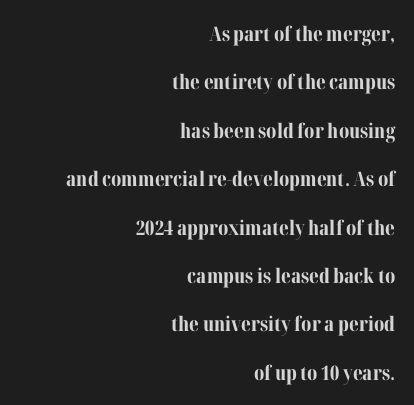
The image shows 20 px bold type, upright; set right-aligned, loose line spacing (2.42x), normal letter spacing, not underlined.
